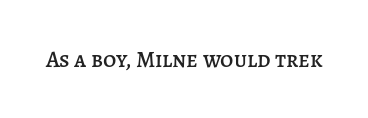
The image shows 23 px text type, upright; set normal letter spacing, not underlined.
